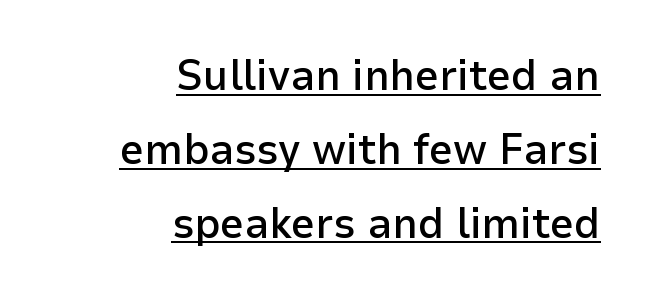
{"serif": "no", "italic": "no", "bold": "semi", "weight": "semibold", "width": "normal", "stroke_contrast": "low", "x_height": "medium", "monospaced": "no", "underline": "yes", "align": "right", "line_spacing_ratio": 1.72, "letter_spacing": "normal", "letter_spacing_em": 0.0, "glyph_px": 43}
